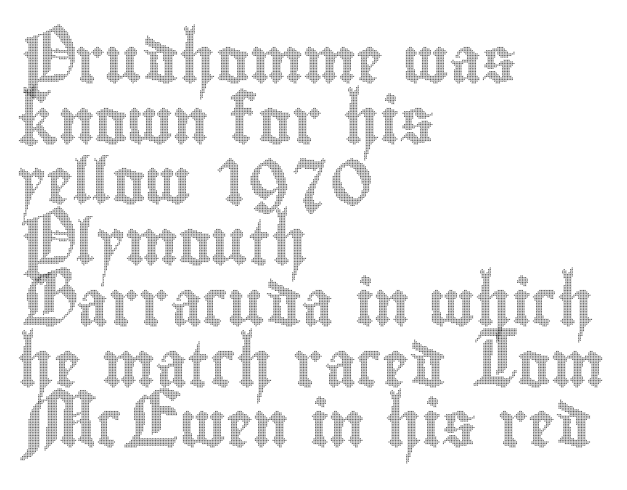
Q: Is the text italic (slanted)? A: No, it is upright.
Q: Is the text underlined? A: No.
Q: How is the paragraph aligned? A: Left-aligned.
Q: Is the spacing between letters normal or unusually wide? A: Normal.
Q: Is the spacing between lines tight, normal or loose? A: Normal.
Q: Width (condensed, normal, or wide)? A: Condensed.
Q: x-height? A: Small.
Q: Monospaced? A: No.
